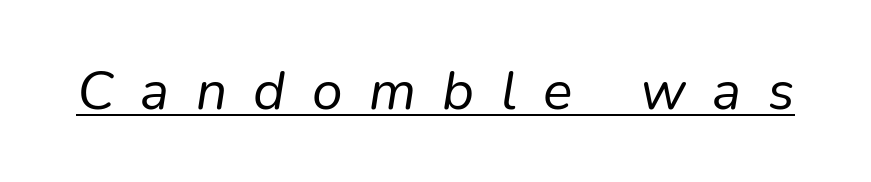
Q: Is the text bold? A: No.
Q: Is the text italic (slanted)? A: Yes, it leans right by about 9 degrees.
Q: Is the text underlined? A: Yes.
Q: Is the spacing between letters normal or unusually wide? A: Unusually wide.
Q: Width (condensed, normal, or wide)? A: Normal.
Q: Stroke contrast? A: Low.
Q: x-height? A: Medium.
Q: Monospaced? A: No.
